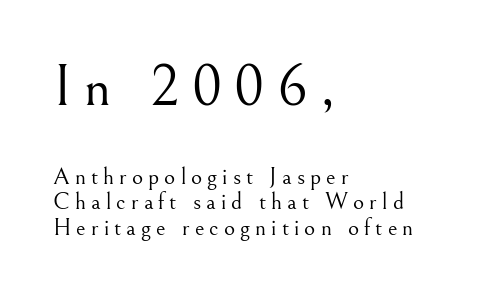
Q: Is the text bold? A: No.
Q: Is the text italic (slanted)? A: No, it is upright.
Q: Is the typeface a serif or a sans-serif typeface? A: Serif.
Q: Is the text underlined? A: No.
Q: How is the paragraph aligned? A: Left-aligned.
Q: Is the spacing between letters normal or unusually wide? A: Unusually wide.
Q: Is the spacing between lines tight, normal or loose? A: Tight.
Q: Which block of text is set in a larger size, the first (top) or the second (bottom)? A: The first (top) one.
Q: Width (condensed, normal, or wide)? A: Normal.
Q: Stroke contrast? A: Medium.
Q: x-height? A: Small.
Q: Monospaced? A: No.
